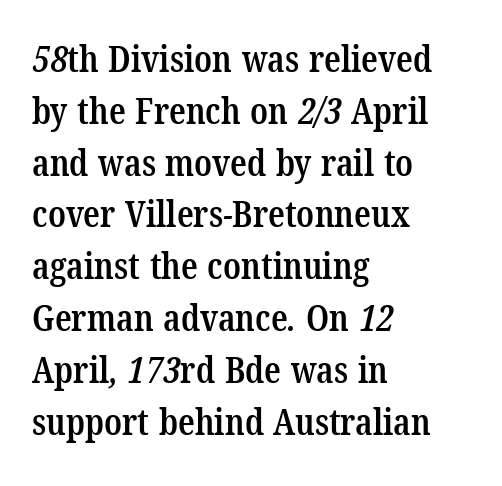
Any mark beneath the type? The region is blank. These lines keep a tight, regular rhythm from letter to letter. These lines are set flush left with a ragged right edge. Proportional: the letters do not fall into vertical columns.
